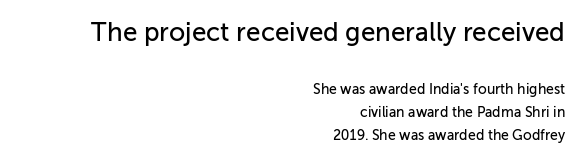
Q: Is the text italic (slanted)? A: No, it is upright.
Q: Is the text underlined? A: No.
Q: How is the paragraph aligned? A: Right-aligned.
Q: Is the spacing between letters normal or unusually wide? A: Normal.
Q: Is the spacing between lines tight, normal or loose? A: Normal.
Q: Which block of text is set in a larger size, the first (top) or the second (bottom)? A: The first (top) one.
